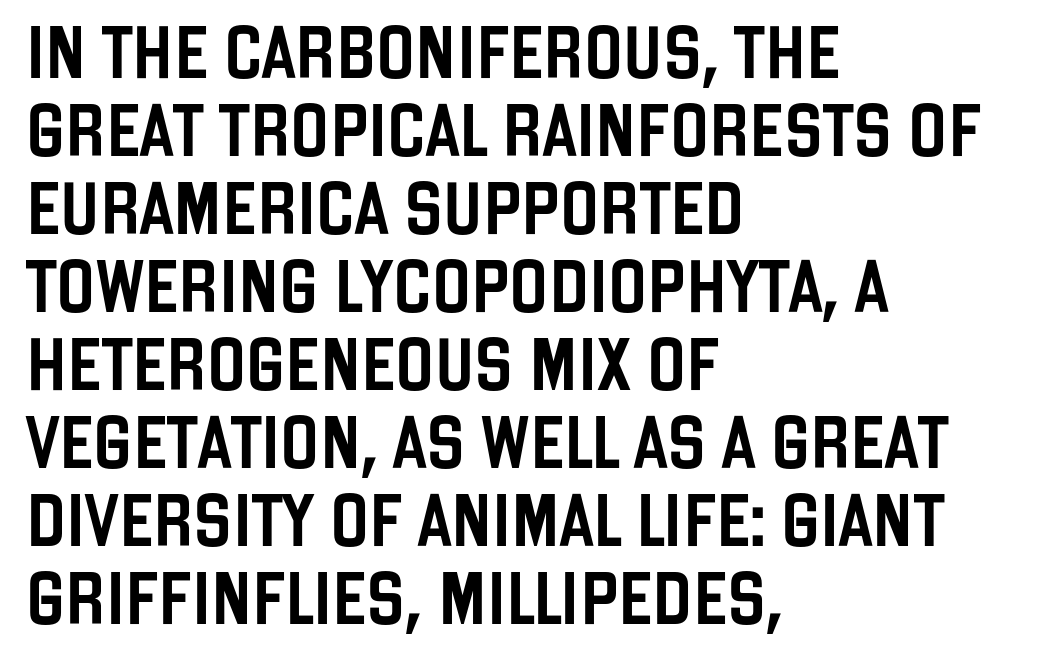
{"serif": "no", "italic": "no", "width": "condensed", "stroke_contrast": "low", "x_height": "large", "monospaced": "no", "underline": "no", "align": "left", "line_spacing": "normal", "line_spacing_ratio": 1.5, "letter_spacing": "normal", "letter_spacing_em": 0.0, "glyph_px": 52}
